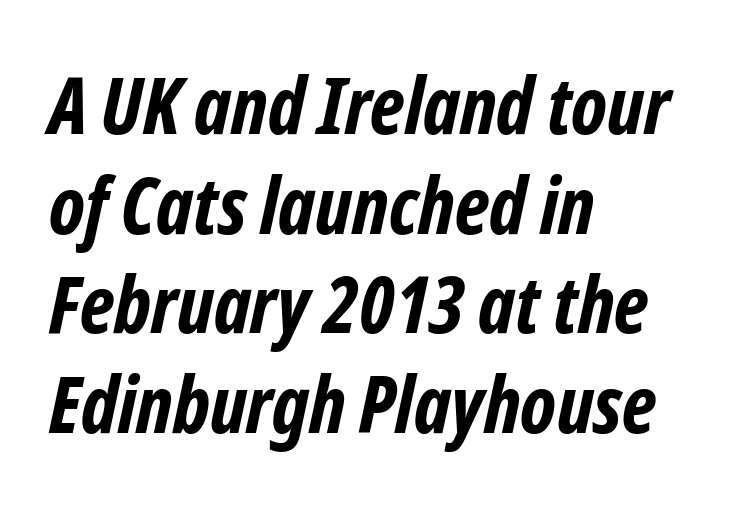
Q: Is the text bold? A: Yes.
Q: Is the typeface a serif or a sans-serif typeface? A: Sans-serif.
Q: Is the text underlined? A: No.
Q: How is the paragraph aligned? A: Left-aligned.
Q: Is the spacing between letters normal or unusually wide? A: Normal.
Q: Is the spacing between lines tight, normal or loose? A: Normal.
Q: Width (condensed, normal, or wide)? A: Condensed.
Q: Stroke contrast? A: Low.
Q: x-height? A: Medium.
Q: Monospaced? A: No.
